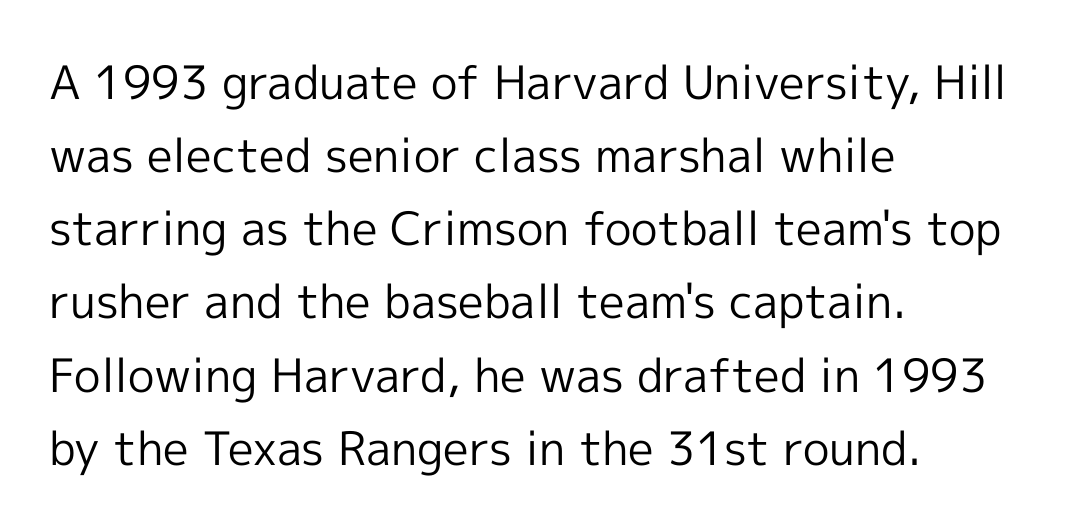
Q: Is the text bold? A: No.
Q: Is the text italic (slanted)? A: No, it is upright.
Q: Is the typeface a serif or a sans-serif typeface? A: Sans-serif.
Q: Is the text underlined? A: No.
Q: How is the paragraph aligned? A: Left-aligned.
Q: Is the spacing between letters normal or unusually wide? A: Normal.
Q: Is the spacing between lines tight, normal or loose? A: Normal.
Q: Width (condensed, normal, or wide)? A: Normal.
Q: x-height? A: Medium.
Q: Monospaced? A: No.
